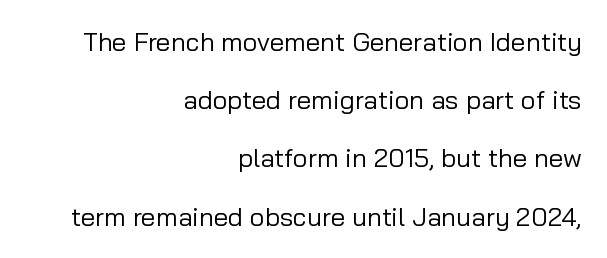
The image shows 26 px text type, upright; set right-aligned, loose line spacing (2.24x), normal letter spacing, not underlined.
